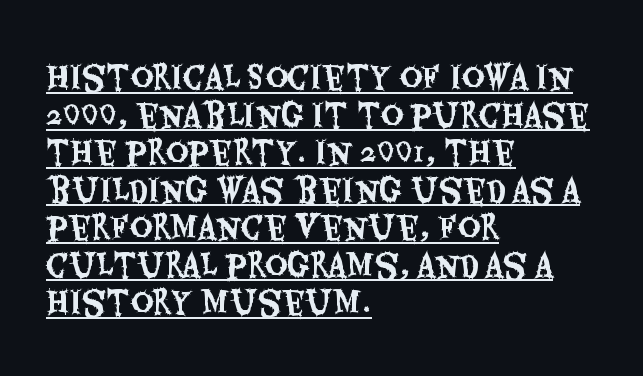
Q: Is the text italic (slanted)? A: No, it is upright.
Q: Is the typeface a serif or a sans-serif typeface? A: Sans-serif.
Q: Is the text underlined? A: Yes.
Q: How is the paragraph aligned? A: Left-aligned.
Q: Is the spacing between letters normal or unusually wide? A: Normal.
Q: Width (condensed, normal, or wide)? A: Condensed.
Q: Stroke contrast? A: Medium.
Q: x-height? A: Large.
Q: Monospaced? A: No.
